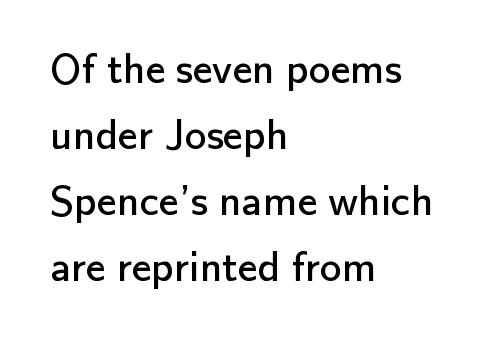
The image shows 44 px regular-weight sans-serif type, upright; set left-aligned, normal line spacing (1.5x), normal letter spacing, not underlined; low stroke contrast and a small x-height.
